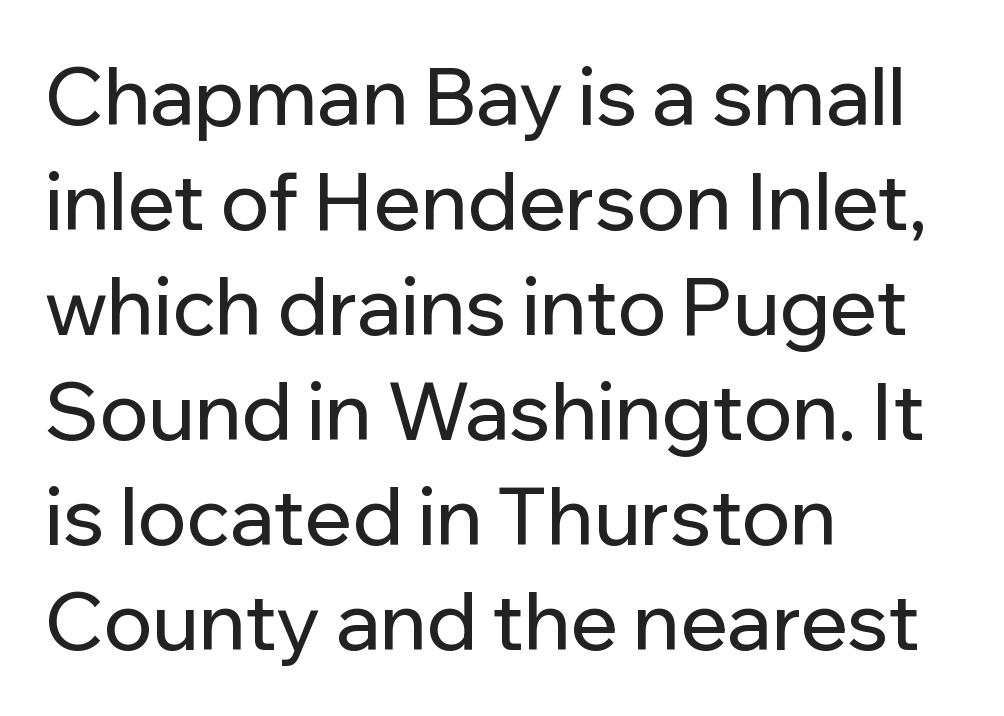
The vertical gap from one line to the next is medium. This is sans-serif lettering, the kind often seen on screens and signage. Here the glyphs are tracked normally, forming tight word shapes. Nope, not italic — everything's standing straight. The rendering uses natural spacing where letterforms have individual widths. Which margin do the lines hug? The left one — the right edge is uneven.
